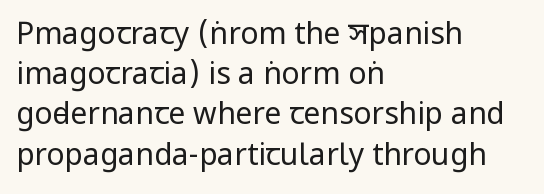
Proportional: the letters do not fall into vertical columns. Stems here are at most as thick as an everyday book face. The face used here is rendered with its standard letterfit. Is there much room between lines? A standard amount, neither cramped nor airy. The compositor pushed each line to the left boundary. Unlike a traditional serif, this face leaves its strokes unadorned.
